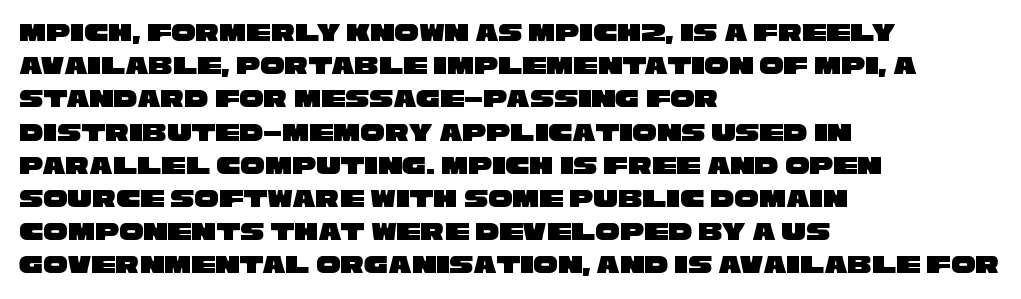
The image shows 27 px text type; set left-aligned, line spacing 1.23x, normal letter spacing, not underlined.
